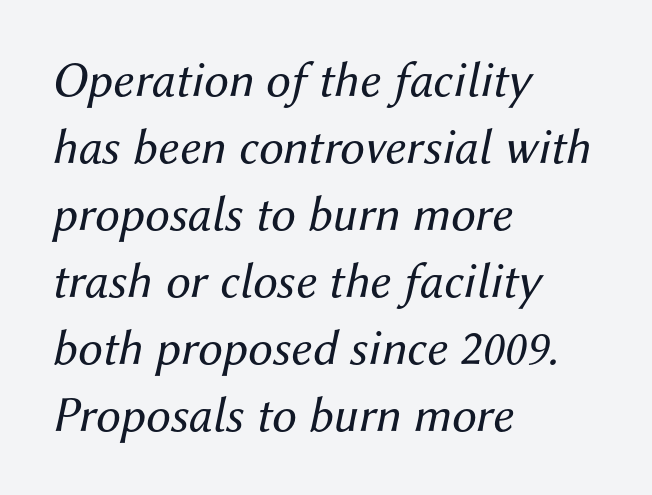
Only glyphs here, with clear space below each row. Reading down the block, your eye returns to a fixed left position each line. Compared with a typical body face, this is equally light or lighter still. This sample keeps an unexceptional amount of space between lines.
